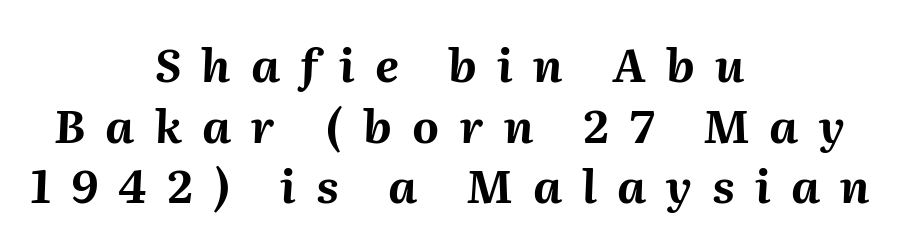
{"italic": "yes", "lean": "right", "slant_degrees": 2, "bold": "yes", "weight": "bold", "width": "normal", "stroke_contrast": "medium", "x_height": "medium", "monospaced": "no", "underline": "no", "align": "center", "line_spacing": "normal", "line_spacing_ratio": 1.32, "letter_spacing": "wide", "letter_spacing_em": 0.44, "glyph_px": 46}
